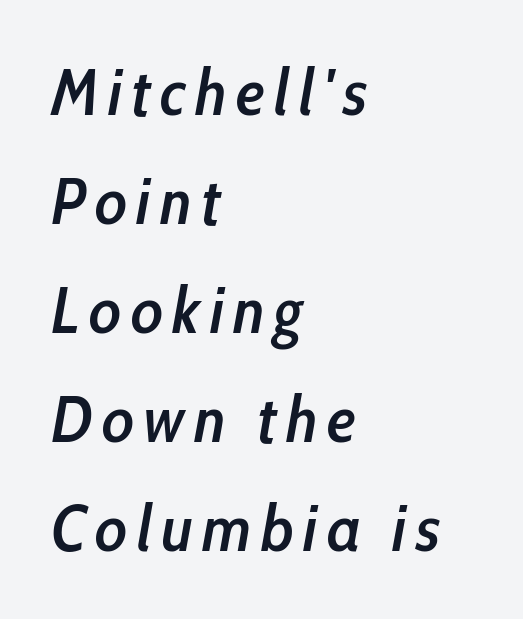
The image shows 66 px semibold, condensed type, italic (leaning right); set left-aligned, normal line spacing (1.65x), not underlined; low stroke contrast and a medium x-height.
